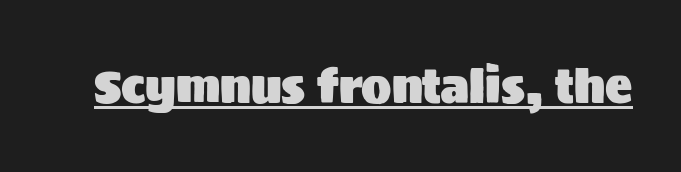
Q: Is the text italic (slanted)? A: No, it is upright.
Q: Is the typeface a serif or a sans-serif typeface? A: Sans-serif.
Q: Is the text underlined? A: Yes.
Q: Is the spacing between letters normal or unusually wide? A: Normal.
Q: Width (condensed, normal, or wide)? A: Normal.
Q: Stroke contrast? A: Medium.
Q: x-height? A: Large.
Q: Monospaced? A: No.
